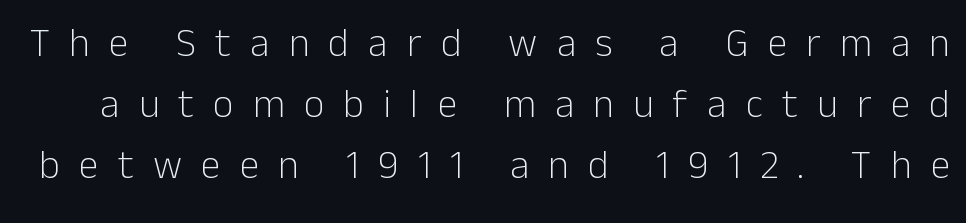
Heaviness? Minimal to ordinary, like unemphasized prose. The type sits square on the baseline with zero lean. These lines are rendered in a variable-pitch font. Nothing sits at the stroke ends, so this counts as sans-serif. Nobody drew a line under any word here. One glance says typical: line gaps are just what's usual.
